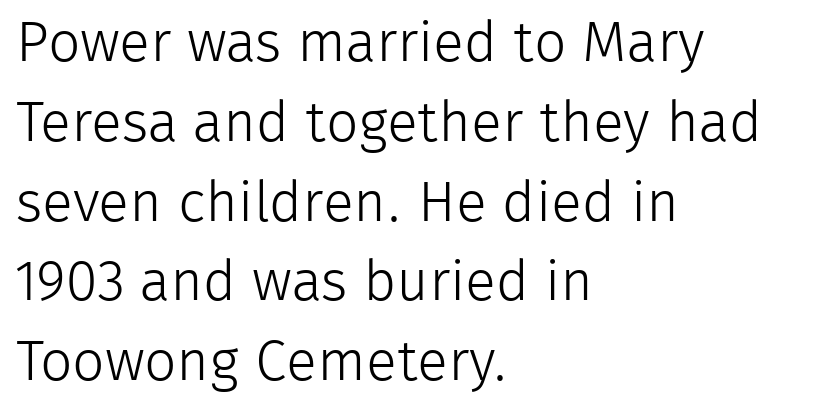
Q: Is the text bold? A: No.
Q: Is the text italic (slanted)? A: No, it is upright.
Q: Is the typeface a serif or a sans-serif typeface? A: Sans-serif.
Q: Is the text underlined? A: No.
Q: How is the paragraph aligned? A: Left-aligned.
Q: Is the spacing between letters normal or unusually wide? A: Normal.
Q: Is the spacing between lines tight, normal or loose? A: Normal.
Q: Width (condensed, normal, or wide)? A: Normal.
Q: Stroke contrast? A: Low.
Q: x-height? A: Medium.
Q: Monospaced? A: No.
